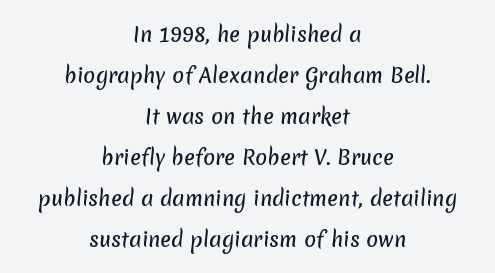
Q: Is the text underlined? A: No.
Q: How is the paragraph aligned? A: Centered.
Q: Is the spacing between letters normal or unusually wide? A: Normal.
Q: Is the spacing between lines tight, normal or loose? A: Loose.
